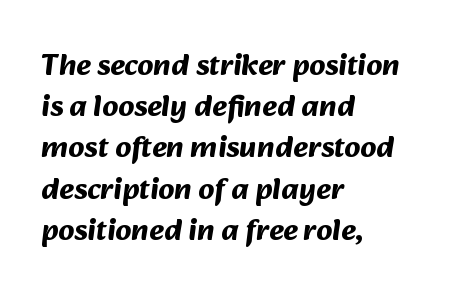
Classification — sans serif. If you measured baseline to baseline, you'd find a middling distance. The characters look thick and weighty, a clear bold. Here the designer chose a conventional face with non-uniform glyph widths. Plain, unruled lines of type.
